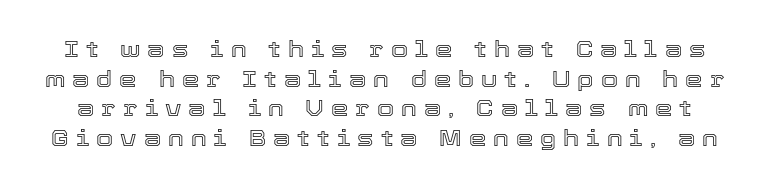
{"italic": "no", "underline": "no", "line_spacing": "normal", "line_spacing_ratio": 1.35, "letter_spacing": "wide", "letter_spacing_em": 0.32, "glyph_px": 22}
